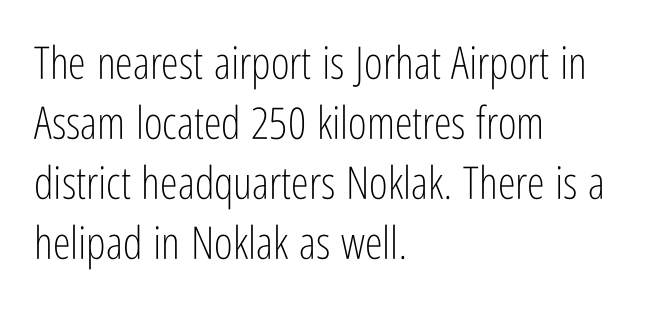
Q: Is the text bold? A: No.
Q: Is the text italic (slanted)? A: No, it is upright.
Q: Is the typeface a serif or a sans-serif typeface? A: Sans-serif.
Q: Is the text underlined? A: No.
Q: How is the paragraph aligned? A: Left-aligned.
Q: Is the spacing between letters normal or unusually wide? A: Normal.
Q: Is the spacing between lines tight, normal or loose? A: Normal.
Q: Width (condensed, normal, or wide)? A: Condensed.
Q: Stroke contrast? A: Low.
Q: x-height? A: Medium.
Q: Monospaced? A: No.
